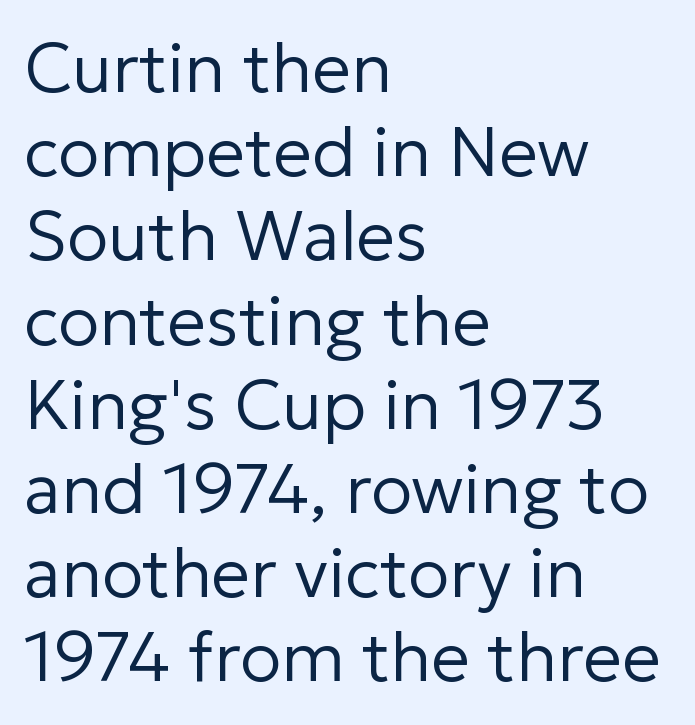
The image shows 69 px regular-weight sans-serif type, upright; set left-aligned, line spacing 1.22x, normal letter spacing, not underlined; low stroke contrast and a medium x-height.
